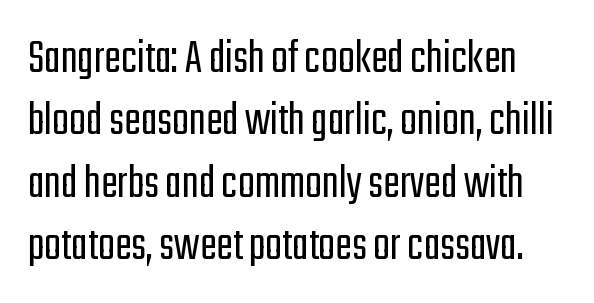
{"serif": "no", "italic": "no", "bold": "no", "weight": "light", "width": "condensed", "stroke_contrast": "low", "x_height": "medium", "monospaced": "no", "underline": "no", "line_spacing": "normal", "line_spacing_ratio": 1.25, "letter_spacing": "normal", "letter_spacing_em": 0.0, "glyph_px": 50}
